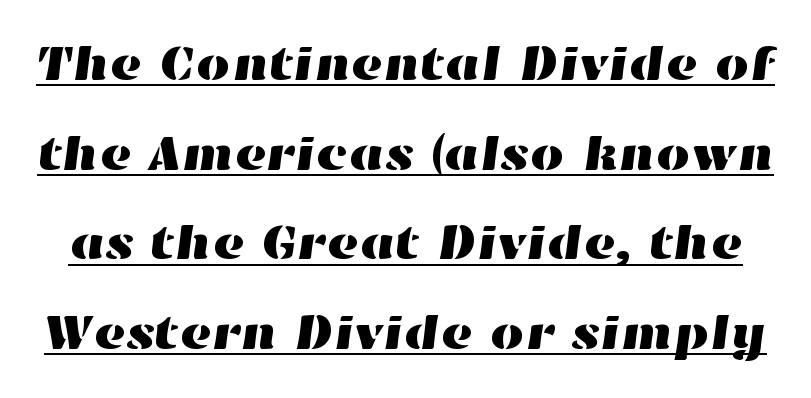
The image shows 49 px wide type; set line spacing 1.83x, normal letter spacing, underlined; high stroke contrast and a medium x-height.
